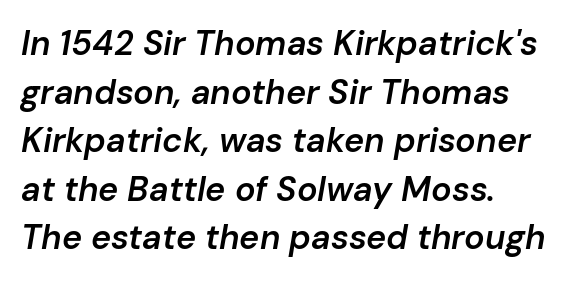
Q: Is the text bold? A: Semi-bold.
Q: Is the text italic (slanted)? A: Yes, it leans right by about 10 degrees.
Q: Is the text underlined? A: No.
Q: How is the paragraph aligned? A: Left-aligned.
Q: Is the spacing between letters normal or unusually wide? A: Normal.
Q: Is the spacing between lines tight, normal or loose? A: Normal.
Q: Width (condensed, normal, or wide)? A: Normal.
Q: Stroke contrast? A: Low.
Q: x-height? A: Medium.
Q: Monospaced? A: No.
